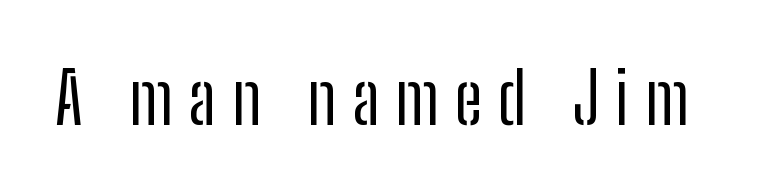
{"serif": "no", "italic": "no", "bold": "no", "weight": "regular", "width": "condensed", "stroke_contrast": "low", "x_height": "medium", "monospaced": "no", "underline": "no", "letter_spacing": "wide", "letter_spacing_em": 0.22, "glyph_px": 71}
